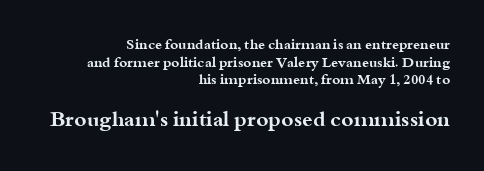
Q: Is the text bold? A: Yes.
Q: Is the text italic (slanted)? A: No, it is upright.
Q: Is the text underlined? A: No.
Q: How is the paragraph aligned? A: Right-aligned.
Q: Is the spacing between letters normal or unusually wide? A: Normal.
Q: Is the spacing between lines tight, normal or loose? A: Normal.
Q: Which block of text is set in a larger size, the first (top) or the second (bottom)? A: The second (bottom) one.
